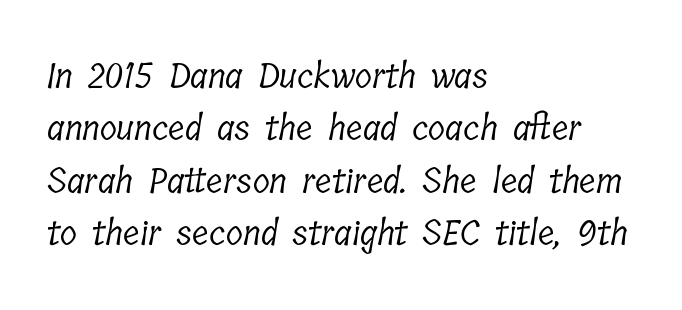
Q: Is the text bold? A: No.
Q: Is the typeface a serif or a sans-serif typeface? A: Serif.
Q: Is the text underlined? A: No.
Q: How is the paragraph aligned? A: Left-aligned.
Q: Is the spacing between letters normal or unusually wide? A: Normal.
Q: Is the spacing between lines tight, normal or loose? A: Normal.
Q: Width (condensed, normal, or wide)? A: Condensed.
Q: Stroke contrast? A: Low.
Q: x-height? A: Medium.
Q: Monospaced? A: No.
